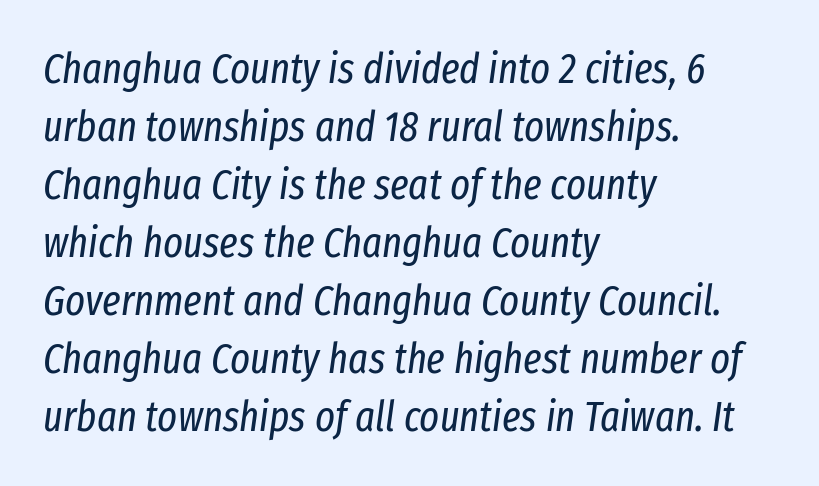
The image shows 42 px regular-weight, condensed type, italic (leaning right); set left-aligned, normal line spacing (1.38x), normal letter spacing, not underlined; low stroke contrast and a medium x-height.
